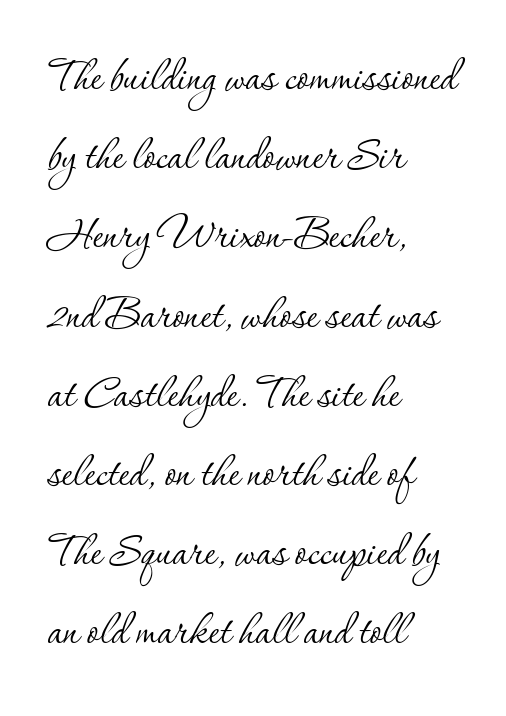
The text block is weighted toward the left margin, trailing off unevenly rightward. A typesetter would call this leading conventional body-copy spacing. Plain, unruled lines of type. This rendering employs a face with finishing strokes, i.e., a serif.
